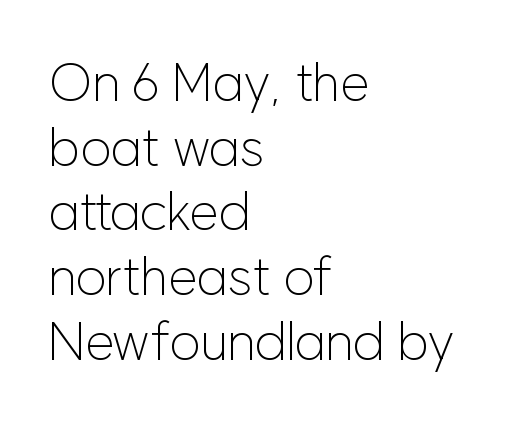
You could call the tracking neutral — neither tight nor loose. Type without underlining. Is the type heavy? It reads as light-to-regular instead. Visually the block forms a straight wall on the left and a jagged coastline on the right. Grotesque or geometric, the face here clearly has no serifs.
